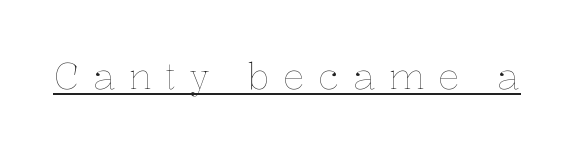
The image shows 36 px thin type, upright; set unusually wide letter spacing (+0.37 em), underlined; low stroke contrast and a medium x-height.
